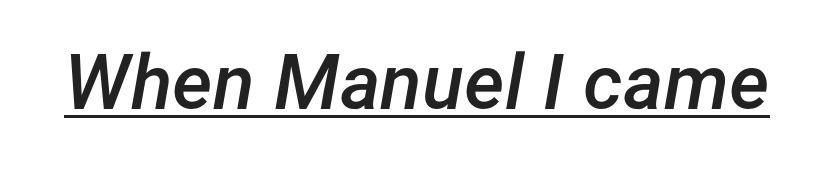
Q: Is the text bold? A: Semi-bold.
Q: Is the text italic (slanted)? A: Yes, it leans right by about 12 degrees.
Q: Is the text underlined? A: Yes.
Q: Is the spacing between letters normal or unusually wide? A: Normal.
Q: Width (condensed, normal, or wide)? A: Normal.
Q: Stroke contrast? A: Low.
Q: x-height? A: Medium.
Q: Monospaced? A: No.
